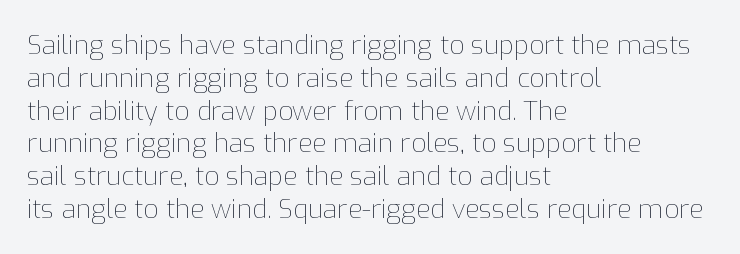
The image shows 26 px text type, upright; set left-aligned, normal line spacing (1.26x), normal letter spacing, not underlined.
